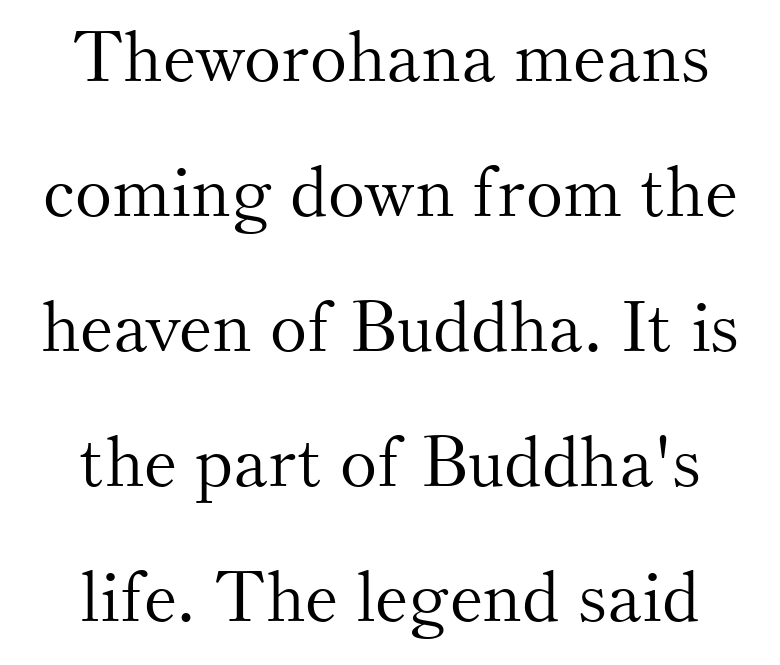
The font family rendered here belongs to the serif group. No word sits above an underline. Students, note that the glyphs here touch the page at normal intervals. Unlike italic type, these characters show no tilt at all.
